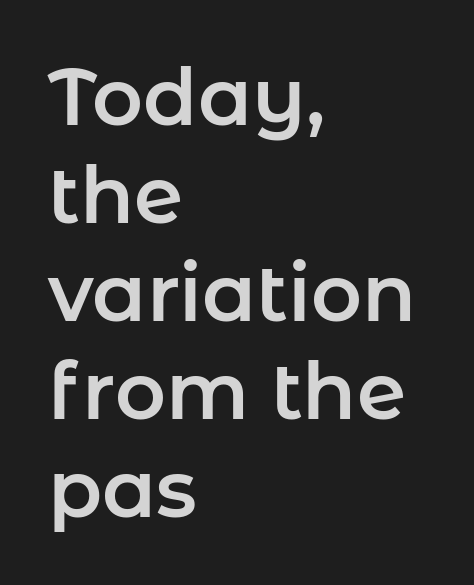
Font category for this specimen: sans-serif. This is roman type, the default non-slanted kind. The letterforms sit shoulder to shoulder at normal distance. Only glyphs here, with clear space below each row. Horizontal alignment here is leftward, the default for most running prose. Think of a printed novel: that variable character pitch is what you see here.
